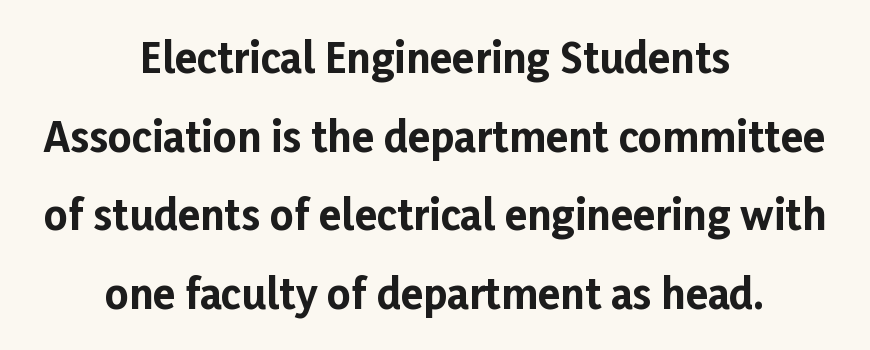
How are the letters spaced? Ordinarily, with no added tracking. Students, this is bold: see how much ink each stroke carries. Descender tails drop into unmarked territory. Character widths vary here, with narrow letters taking less room than wide ones. Does the copy run flush right? No — it is centered line by line.
